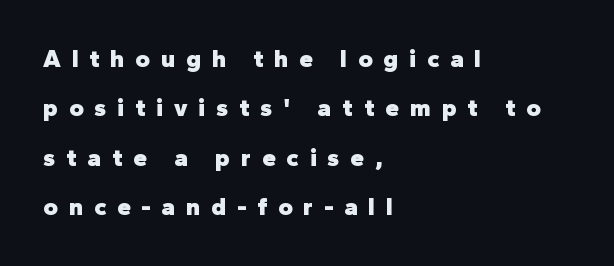
Weight check: bold — yes, fully. The line texture is sparse and dotted thanks to wide tracking. The type sits square on the baseline with zero lean. The glyphs are unaccompanied by any horizontal stroke below them. In terms of leading, this rendering errs on the spacious side. Caption: multi-line text, flush left, ragged right.
